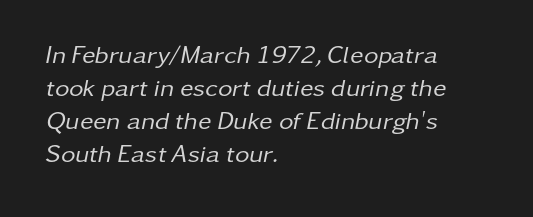
Q: Is the text bold? A: No.
Q: Is the text italic (slanted)? A: Yes, it leans right by about 11 degrees.
Q: Is the text underlined? A: No.
Q: How is the paragraph aligned? A: Left-aligned.
Q: Is the spacing between letters normal or unusually wide? A: Normal.
Q: Is the spacing between lines tight, normal or loose? A: Normal.
